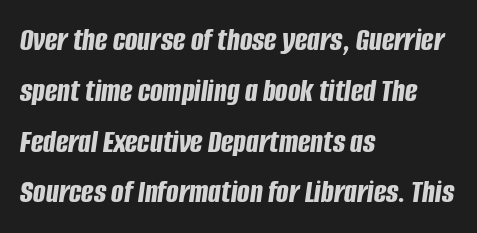
Heavy, bold letterforms. Beneath every word, the page is bare. You could not count columns in this text — the font is proportionally spaced. The rendering keeps characters at their native spacing. Compared with typical paragraphs, the rows here are spaced about the same. Compared with a centered layout, this one pins lines to the left instead.
